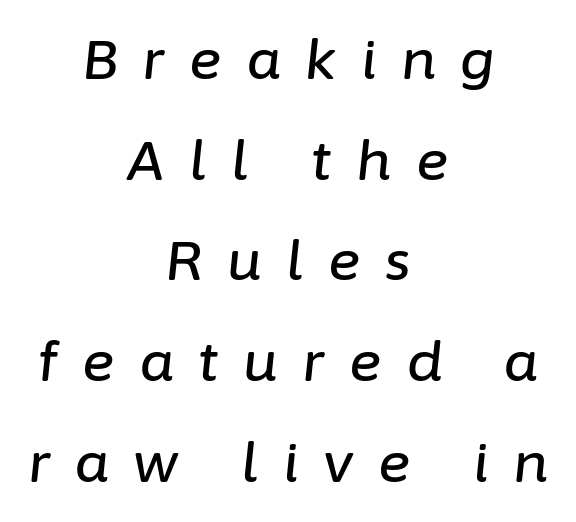
Q: Is the text italic (slanted)? A: Yes, it leans right by about 6 degrees.
Q: Is the text underlined? A: No.
Q: How is the paragraph aligned? A: Centered.
Q: Is the spacing between letters normal or unusually wide? A: Unusually wide.
Q: Width (condensed, normal, or wide)? A: Normal.
Q: Stroke contrast? A: Low.
Q: x-height? A: Medium.
Q: Monospaced? A: No.
